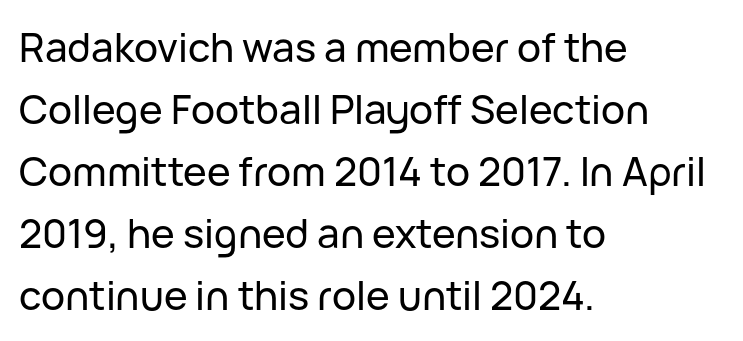
Q: Is the text italic (slanted)? A: No, it is upright.
Q: Is the typeface a serif or a sans-serif typeface? A: Sans-serif.
Q: Is the text underlined? A: No.
Q: How is the paragraph aligned? A: Left-aligned.
Q: Is the spacing between letters normal or unusually wide? A: Normal.
Q: Is the spacing between lines tight, normal or loose? A: Normal.
Q: Width (condensed, normal, or wide)? A: Normal.
Q: Stroke contrast? A: Low.
Q: x-height? A: Medium.
Q: Monospaced? A: No.
